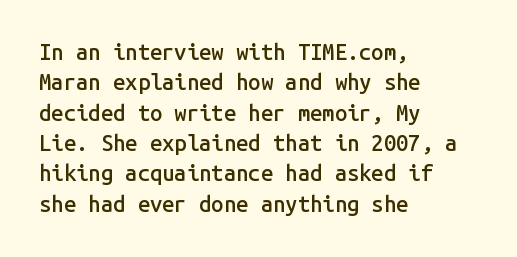
The lines sit at an ordinary, default distance from one another. Letter spacing: default. Check under the words: just untouched page. In terms of weight, the rendering is demibold, just under bold. Short and long lines alike share a common starting point at left. Quick note: not italic, upright.
